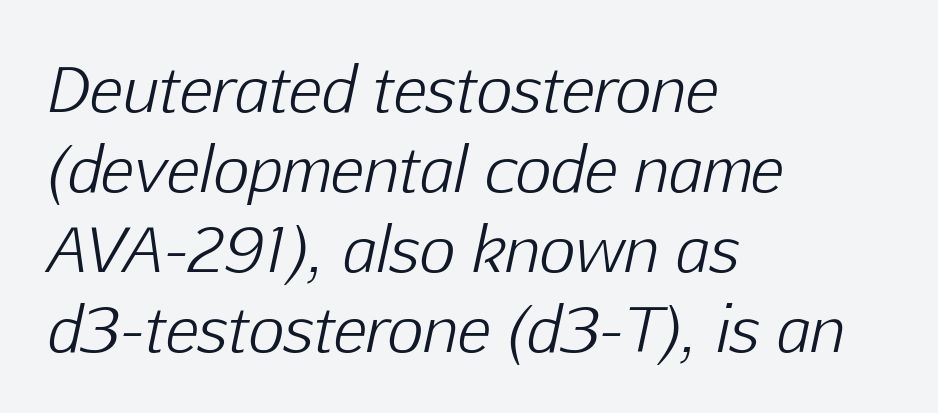
{"italic": "yes", "lean": "right", "slant_degrees": 12, "bold": "no", "weight": "light", "width": "normal", "stroke_contrast": "low", "x_height": "medium", "monospaced": "no", "underline": "no", "align": "left", "line_spacing": "normal", "line_spacing_ratio": 1.29, "letter_spacing": "normal", "letter_spacing_em": 0.0, "glyph_px": 62}
